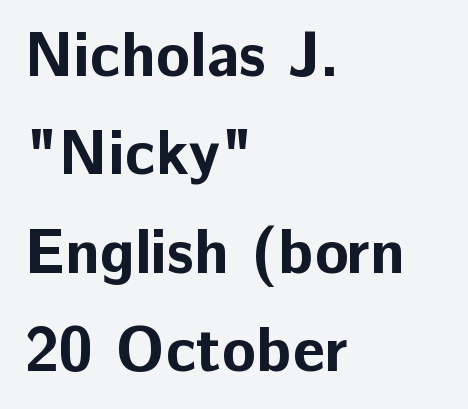
Q: Is the text bold? A: Yes.
Q: Is the text italic (slanted)? A: No, it is upright.
Q: Is the typeface a serif or a sans-serif typeface? A: Sans-serif.
Q: Is the text underlined? A: No.
Q: How is the paragraph aligned? A: Left-aligned.
Q: Is the spacing between letters normal or unusually wide? A: Normal.
Q: Is the spacing between lines tight, normal or loose? A: Normal.
Q: Width (condensed, normal, or wide)? A: Normal.
Q: Stroke contrast? A: Low.
Q: x-height? A: Medium.
Q: Monospaced? A: No.
